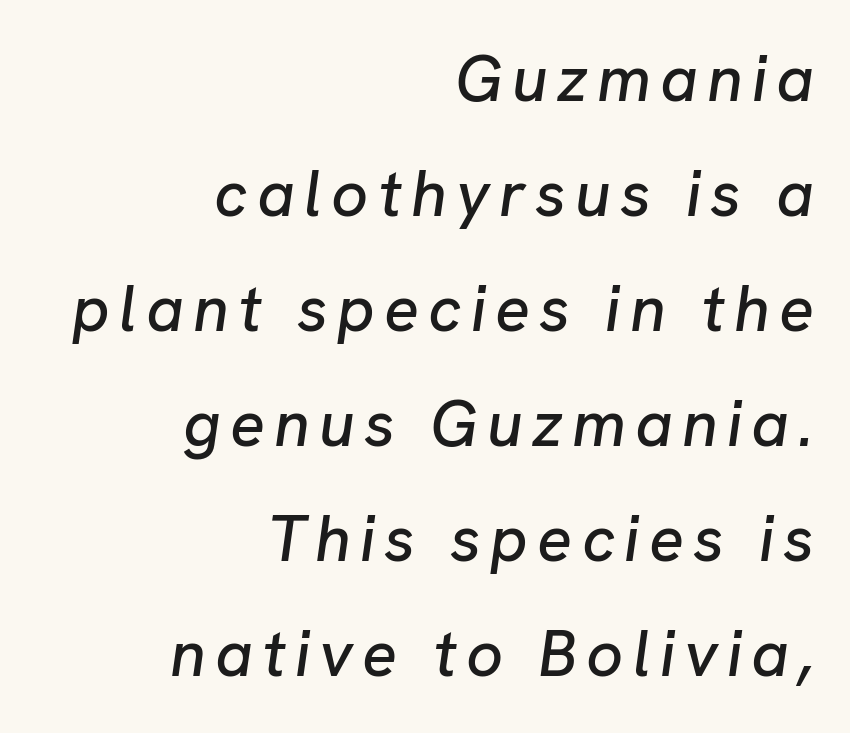
The image shows 65 px text type, italic (leaning right); set right-aligned, line spacing 1.77x, not underlined; low stroke contrast and a medium x-height.
